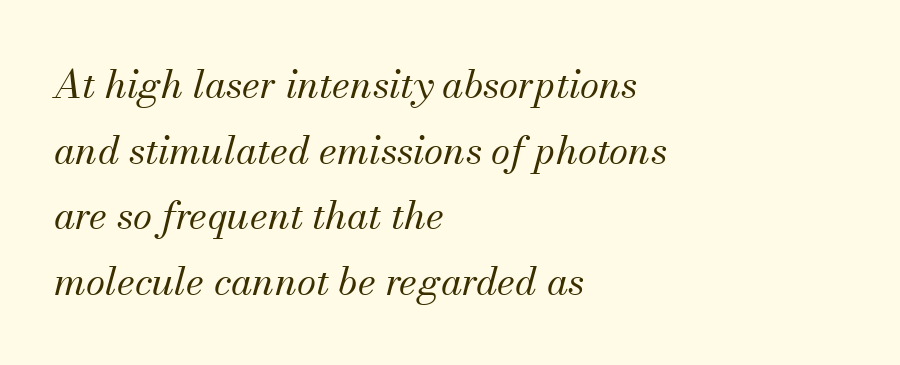
The image shows 39 px regular-weight serif type, italic (leaning right); set left-aligned, normal line spacing (1.68x), normal letter spacing, not underlined; medium stroke contrast and a small x-height.
